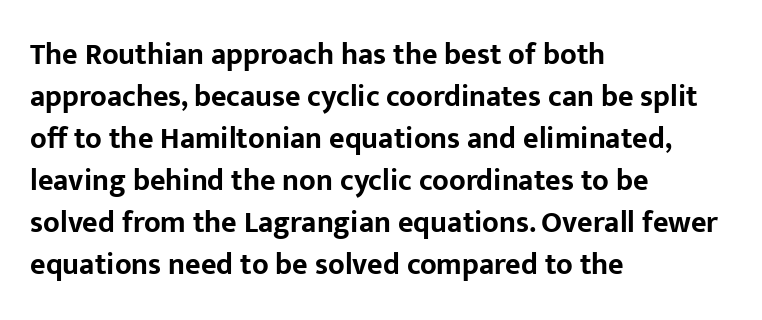
The lines sit at an ordinary, default distance from one another. Each glyph is drawn with heavy, bold strokes. Is there any slant? The stems are plumb. Descender tails drop into unmarked territory.
